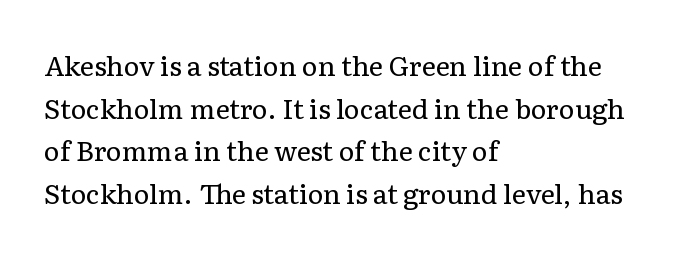
{"italic": "no", "bold": "no", "underline": "no", "align": "left", "line_spacing": "normal", "line_spacing_ratio": 1.58, "letter_spacing": "normal", "letter_spacing_em": 0.0, "glyph_px": 27}
